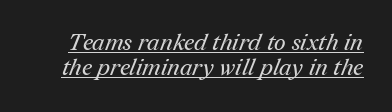
{"bold": "no", "underline": "yes", "line_spacing": "tight", "line_spacing_ratio": 1.1, "letter_spacing": "normal", "letter_spacing_em": 0.0, "glyph_px": 23}
